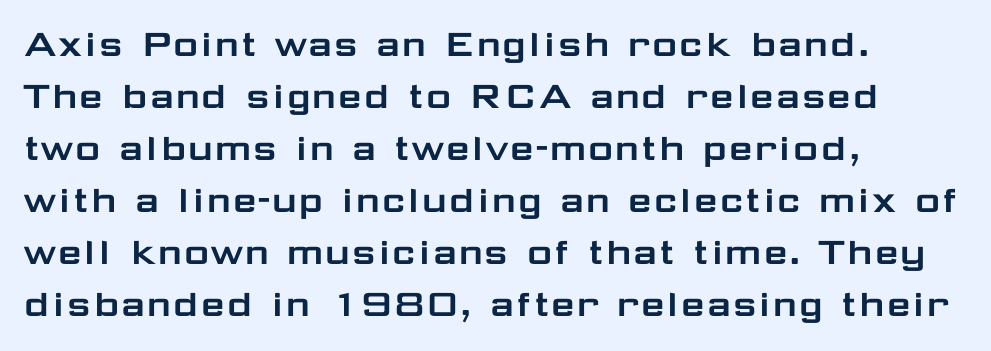
No italicization has been applied; the sample stays upright. Horizontal alignment here is leftward, the default for most running prose. How are the letters spaced? Ordinarily, with no added tracking. The letters carry no serifs — their stems end cleanly without finishing strokes. The face used here is proportionally spaced, like ordinary book or web type.
